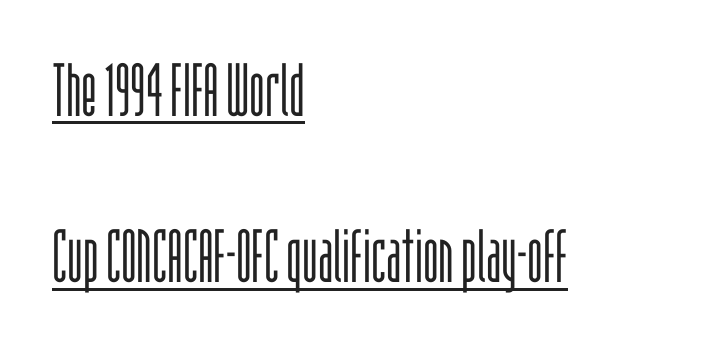
The image shows 74 px light, condensed sans-serif type, upright; set left-aligned, loose line spacing (2.25x), normal letter spacing, underlined; low stroke contrast and a large x-height.
